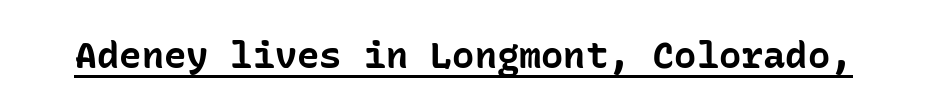
The image shows 37 px bold sans-serif type, upright, monospaced; set normal letter spacing, underlined; low stroke contrast and a medium x-height.
